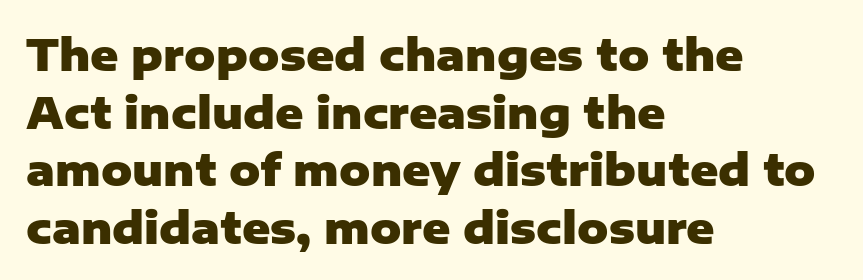
Look at the stroke-to-counter ratio: heavy, a bold. The lines sit at an ordinary, default distance from one another. Rendered with straight, roman letterforms. Standard letterfit; no display-style spreading of the glyphs. Descenders are the only things crossing below the line. The passage is arranged the way most books set body copy — flush left.
